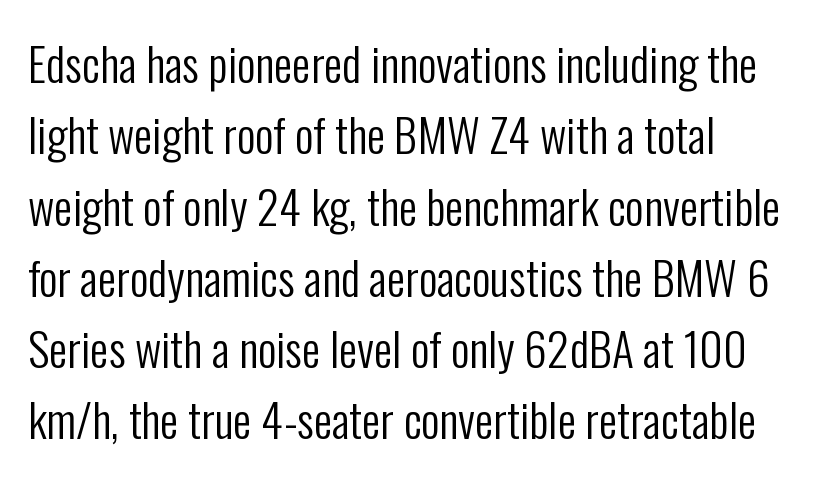
The image shows 46 px regular-weight, condensed sans-serif type, upright; set normal line spacing (1.55x), normal letter spacing, not underlined; low stroke contrast and a medium x-height.
